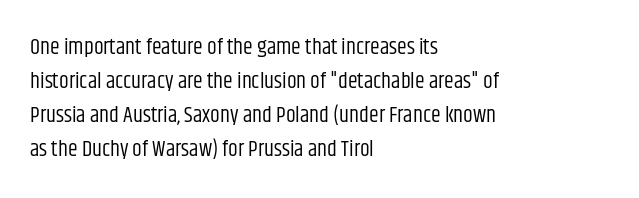
{"italic": "no", "bold": "no", "underline": "no", "align": "left", "line_spacing": "normal", "line_spacing_ratio": 1.55, "letter_spacing": "normal", "letter_spacing_em": 0.0, "glyph_px": 22}
